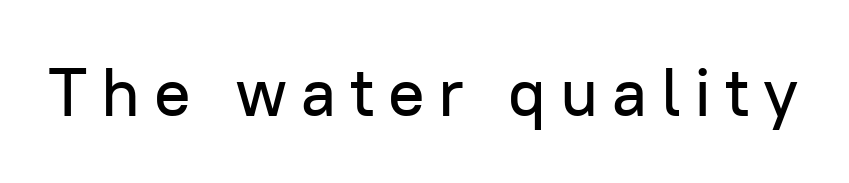
Q: Is the text italic (slanted)? A: No, it is upright.
Q: Is the typeface a serif or a sans-serif typeface? A: Sans-serif.
Q: Is the text underlined? A: No.
Q: Is the spacing between letters normal or unusually wide? A: Unusually wide.
Q: Width (condensed, normal, or wide)? A: Normal.
Q: Stroke contrast? A: Low.
Q: x-height? A: Medium.
Q: Monospaced? A: No.
